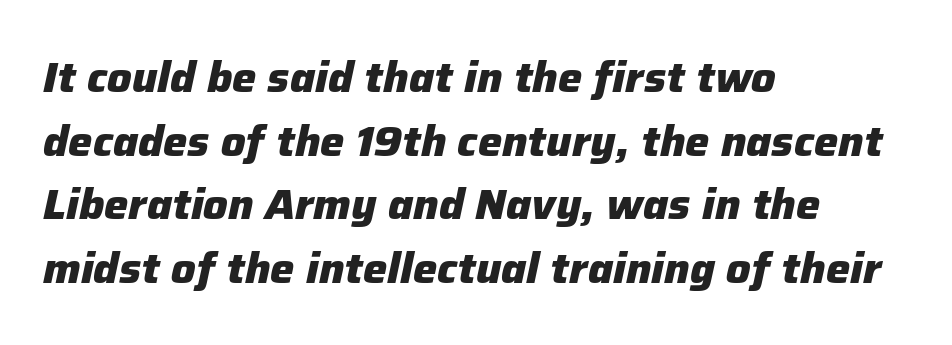
I'd describe the lettering as bold — thick and assertive. Interline gaps are of average width in this sample. The rendering uses natural spacing where letterforms have individual widths. Posture: slanted. Underlining? Definitely not there.
